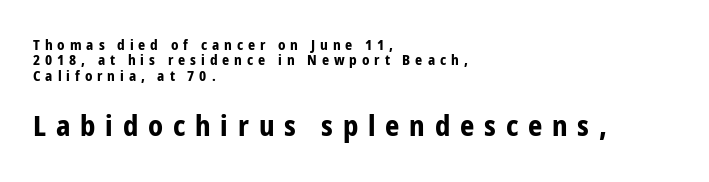
The image shows 28 px bold, condensed sans-serif type, upright; set left-aligned, tight line spacing (1.1x), unusually wide letter spacing (+0.35 em), not underlined; the second (bottom) block is 2.0x larger; low stroke contrast and a medium x-height.
